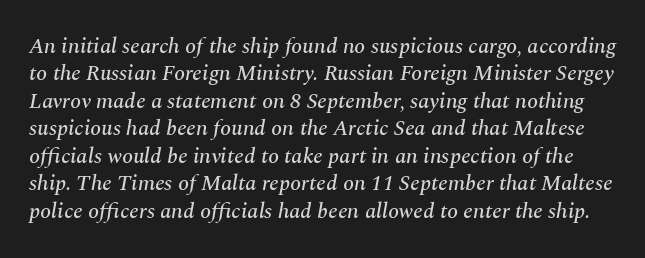
Regarding leading, the lines here are spaced in the standard way. Honestly, there is no underline to notice here at all. This rendering leaves character spacing at its baseline value. The face used here has a pronounced slope to its letters.
